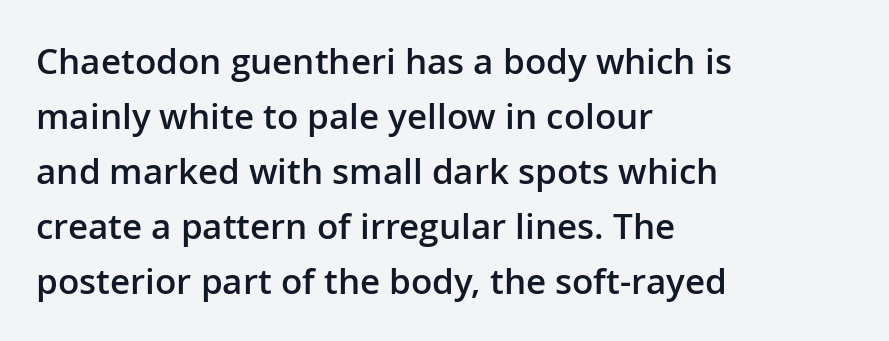
Successive baselines arrive at the customary interval. Spacing verdict: proportional, widths tailored to each character. The baseline area is clear. Set as a demibold, roughly 600 on the weight scale. Between one letter and the next there's only the usual sliver of space.
